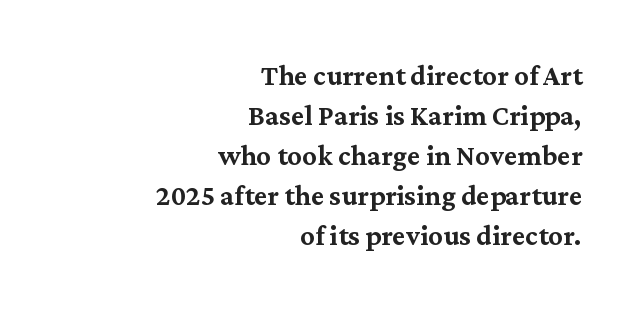
{"serif": "yes", "italic": "no", "width": "normal", "stroke_contrast": "medium", "x_height": "medium", "monospaced": "no", "underline": "no", "align": "right", "line_spacing": "tight", "line_spacing_ratio": 1.11, "letter_spacing": "normal", "letter_spacing_em": 0.0, "glyph_px": 36}
